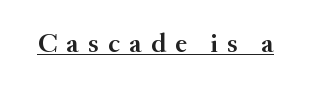
Q: Is the text bold? A: Semi-bold.
Q: Is the text italic (slanted)? A: No, it is upright.
Q: Is the text underlined? A: Yes.
Q: Is the spacing between letters normal or unusually wide? A: Unusually wide.
